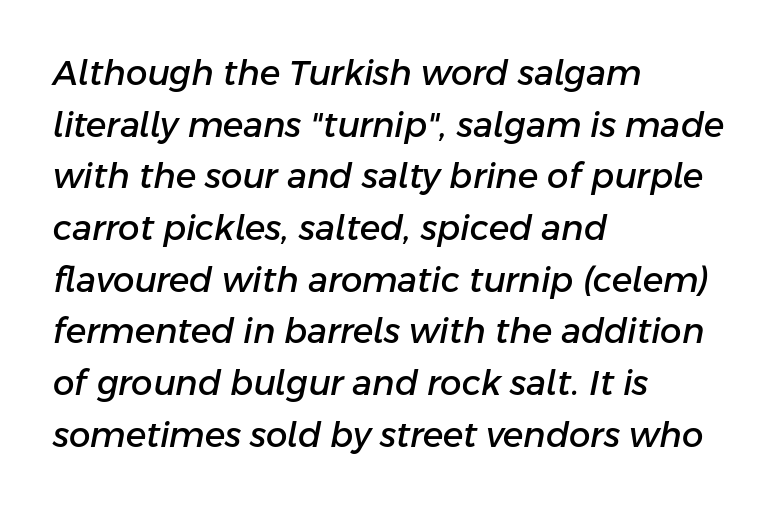
A normal amount of white space separates one row of letters from the next. It's the slanting kind of type. Rule under the text: the space is simply empty. No extra tracking has been applied to these lines. The rendering uses natural spacing where letterforms have individual widths.
